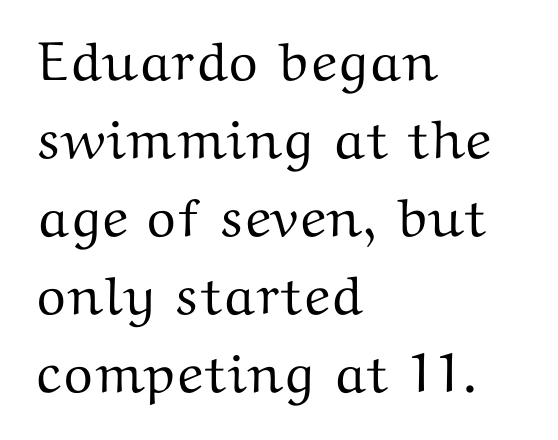
{"serif": "yes", "italic": "no", "width": "wide", "stroke_contrast": "medium", "x_height": "medium", "monospaced": "no", "underline": "no", "align": "left", "line_spacing": "normal", "line_spacing_ratio": 1.42, "letter_spacing": "normal", "letter_spacing_em": 0.0, "glyph_px": 55}
